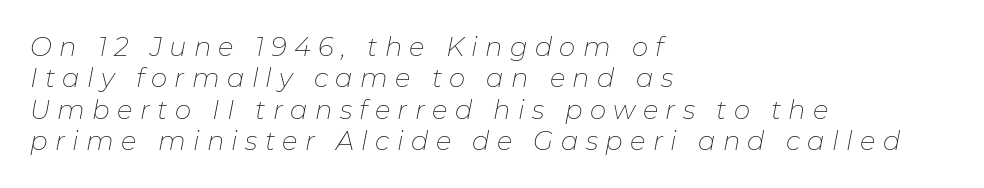
Q: Is the text bold? A: No.
Q: Is the text italic (slanted)? A: Yes, it leans right by about 11 degrees.
Q: Is the text underlined? A: No.
Q: How is the paragraph aligned? A: Left-aligned.
Q: Is the spacing between letters normal or unusually wide? A: Unusually wide.
